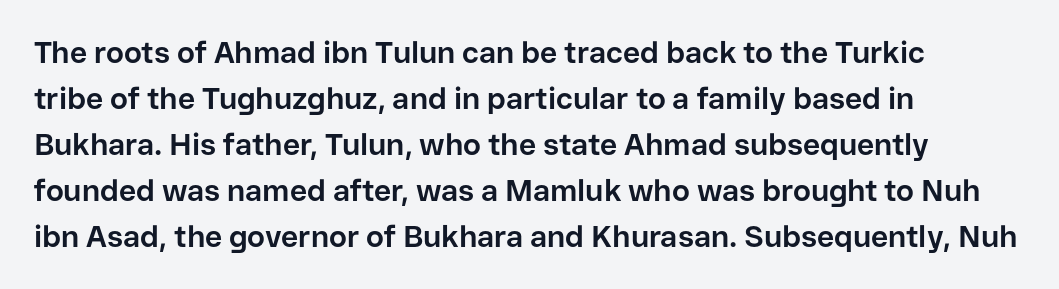
The rag falls on the right side of this text block. Italic: no, the glyphs are upright roman. This sample has the flowing, uneven cadence of proportional lettering. No feet cap the strokes, marking this as sans-serif type.
